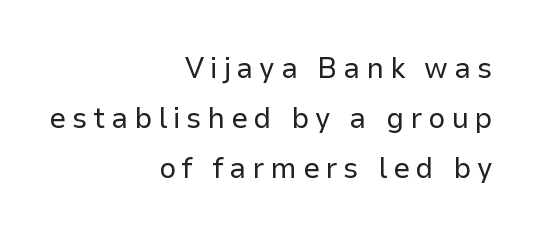
Q: Is the text bold? A: No.
Q: Is the text italic (slanted)? A: No, it is upright.
Q: Is the typeface a serif or a sans-serif typeface? A: Sans-serif.
Q: Is the text underlined? A: No.
Q: How is the paragraph aligned? A: Right-aligned.
Q: Is the spacing between lines tight, normal or loose? A: Normal.
Q: Width (condensed, normal, or wide)? A: Normal.
Q: Stroke contrast? A: Low.
Q: x-height? A: Medium.
Q: Monospaced? A: No.
